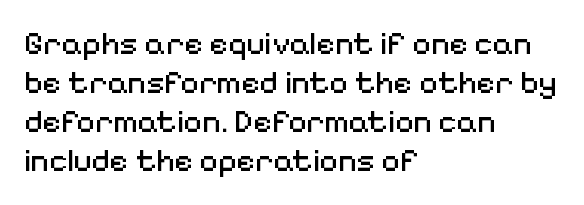
The image shows 32 px regular-weight sans-serif type, upright; set left-aligned, line spacing 1.22x, normal letter spacing, not underlined; medium stroke contrast and a medium x-height.
